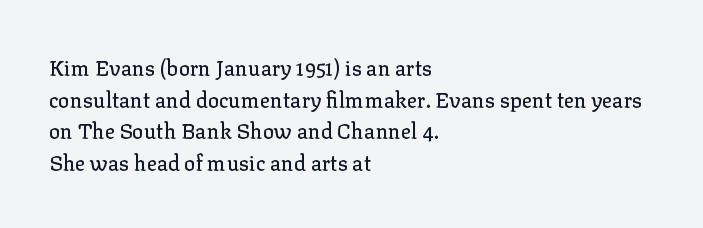
{"italic": "no", "underline": "no", "align": "left", "line_spacing": "normal", "line_spacing_ratio": 1.51, "letter_spacing": "normal", "letter_spacing_em": 0.0, "glyph_px": 21}
